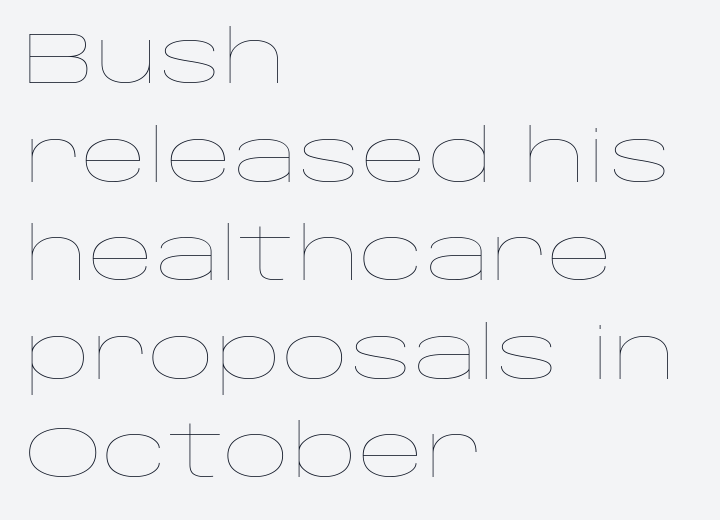
The image shows 73 px thin, wide type, upright; set left-aligned, normal line spacing (1.35x), normal letter spacing, not underlined; low stroke contrast and a large x-height.
